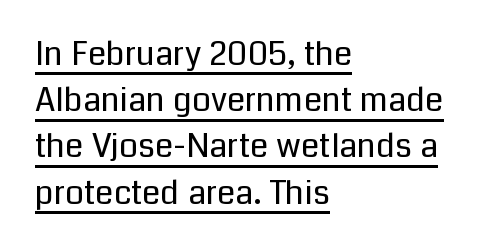
Font category for this specimen: sans-serif. Each stroke keeps to a modest, everyday thickness or less. Notice how the passage keeps a crisp vertical edge on the left only. Baseline-to-baseline distance is the conventional proportion of letter height. In designer terms, the underline attribute is active on this setting. Between one letter and the next there's only the usual sliver of space.
